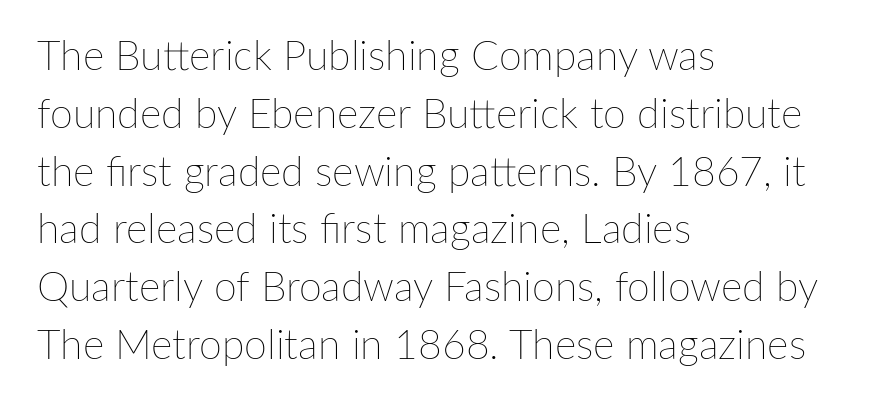
The image shows 41 px thin type, upright; set left-aligned, normal line spacing (1.41x), normal letter spacing, not underlined; low stroke contrast and a medium x-height.
